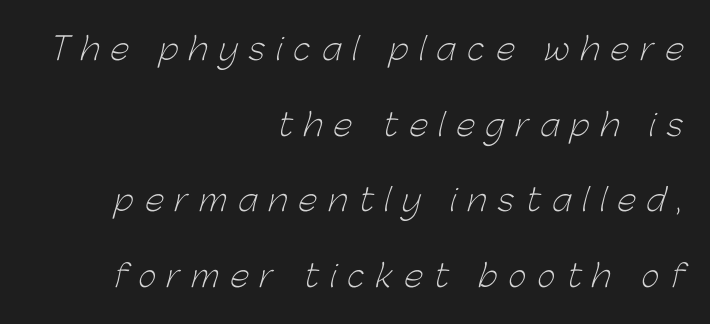
{"serif": "no", "bold": "no", "weight": "light", "width": "normal", "stroke_contrast": "low", "x_height": "medium", "monospaced": "no", "underline": "no", "align": "right", "line_spacing": "loose", "line_spacing_ratio": 2.44, "letter_spacing": "wide", "letter_spacing_em": 0.36, "glyph_px": 31}
